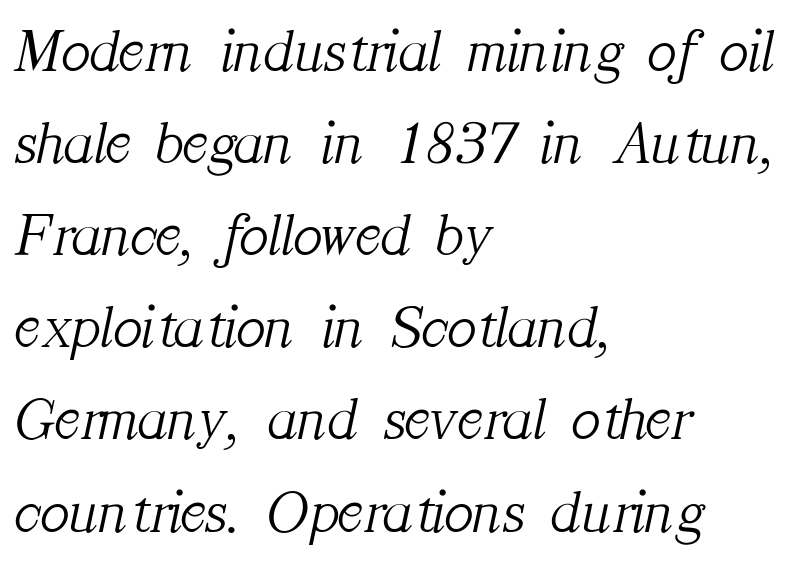
The image shows 61 px light serif type, italic (leaning right); set left-aligned, normal line spacing (1.51x), normal letter spacing, not underlined; medium stroke contrast and a medium x-height.
